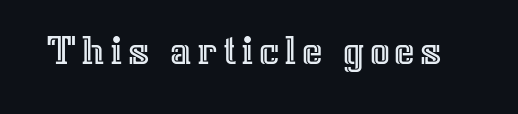
{"italic": "no", "width": "normal", "x_height": "medium", "monospaced": "no", "underline": "no", "glyph_px": 44}
